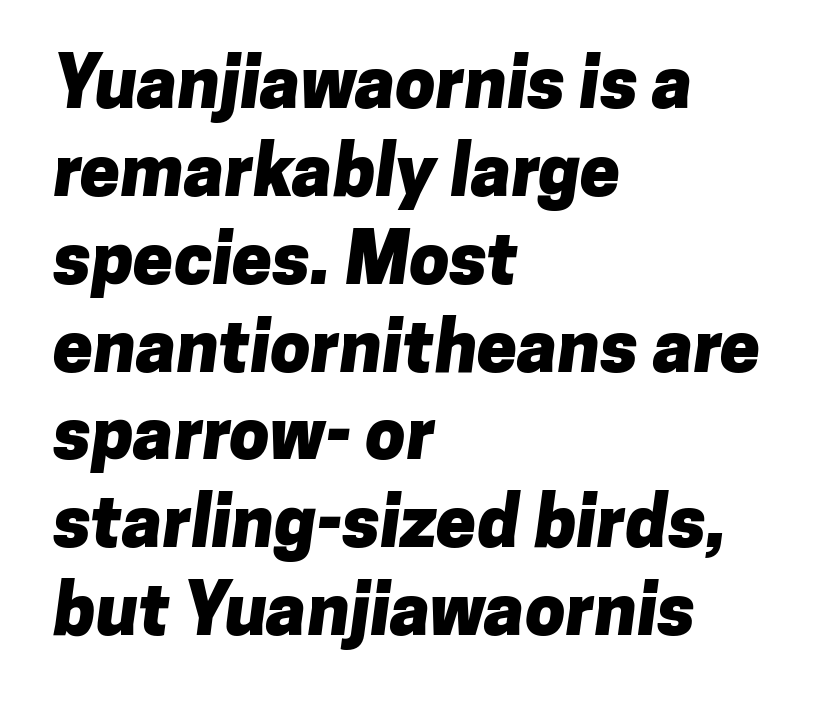
The image shows 72 px heavy sans-serif type; set left-aligned, line spacing 1.22x, normal letter spacing, not underlined; low stroke contrast and a medium x-height.
